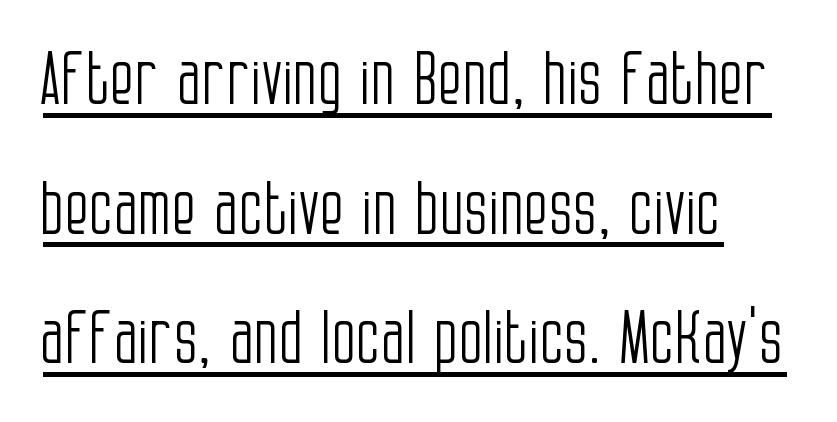
Q: Is the text bold? A: No.
Q: Is the text italic (slanted)? A: No, it is upright.
Q: Is the typeface a serif or a sans-serif typeface? A: Sans-serif.
Q: Is the text underlined? A: Yes.
Q: Is the spacing between letters normal or unusually wide? A: Normal.
Q: Width (condensed, normal, or wide)? A: Condensed.
Q: Stroke contrast? A: Low.
Q: x-height? A: Large.
Q: Monospaced? A: No.
